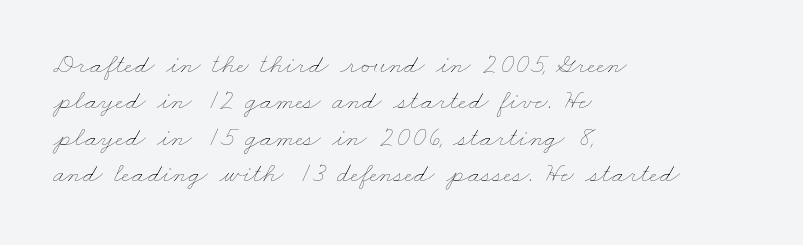
Q: Is the text bold? A: No.
Q: Is the text underlined? A: No.
Q: How is the paragraph aligned? A: Left-aligned.
Q: Is the spacing between letters normal or unusually wide? A: Normal.
Q: Is the spacing between lines tight, normal or loose? A: Normal.
Q: Width (condensed, normal, or wide)? A: Wide.
Q: Stroke contrast? A: Low.
Q: x-height? A: Small.
Q: Monospaced? A: No.
